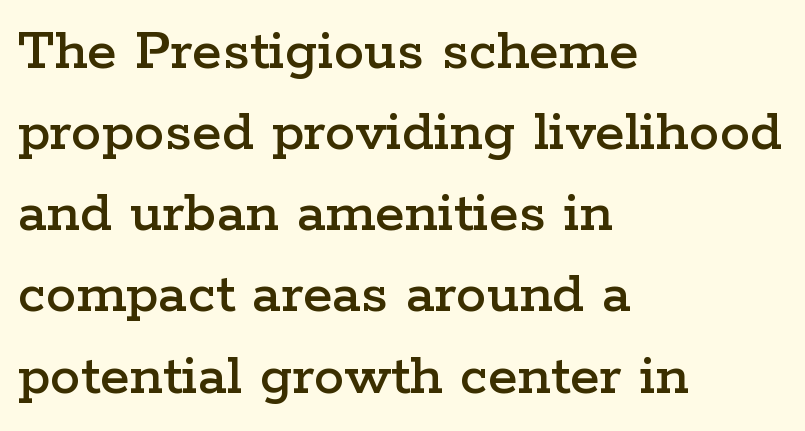
{"serif": "yes", "italic": "no", "width": "wide", "stroke_contrast": "low", "x_height": "medium", "monospaced": "no", "underline": "no", "align": "left", "line_spacing": "normal", "line_spacing_ratio": 1.33, "letter_spacing": "normal", "letter_spacing_em": 0.0, "glyph_px": 61}
